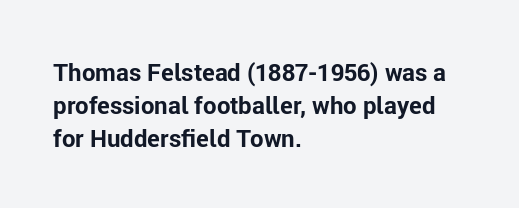
{"italic": "no", "bold": "yes", "underline": "no", "align": "left", "line_spacing": "normal", "line_spacing_ratio": 1.38, "letter_spacing": "normal", "letter_spacing_em": 0.0, "glyph_px": 24}
